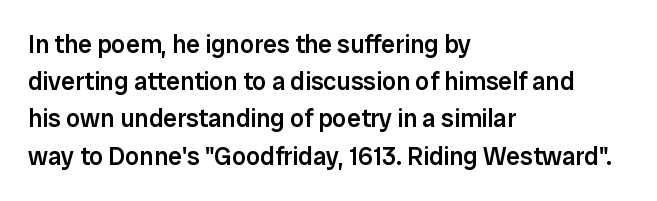
{"italic": "no", "bold": "semi", "underline": "no", "align": "left", "line_spacing": "normal", "line_spacing_ratio": 1.49, "letter_spacing": "normal", "letter_spacing_em": 0.0, "glyph_px": 25}
